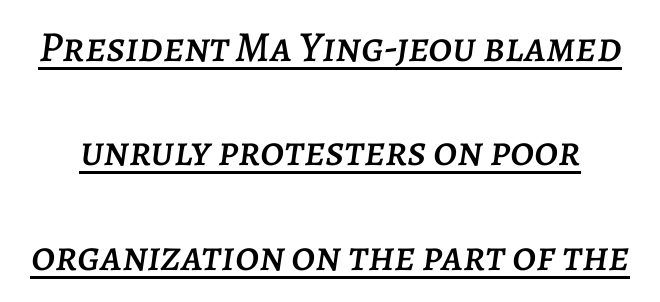
{"italic": "yes", "lean": "right", "slant_degrees": 7, "width": "normal", "stroke_contrast": "low", "x_height": "large", "monospaced": "no", "underline": "yes", "line_spacing": "loose", "line_spacing_ratio": 2.43, "letter_spacing": "normal", "letter_spacing_em": 0.0, "glyph_px": 43}
